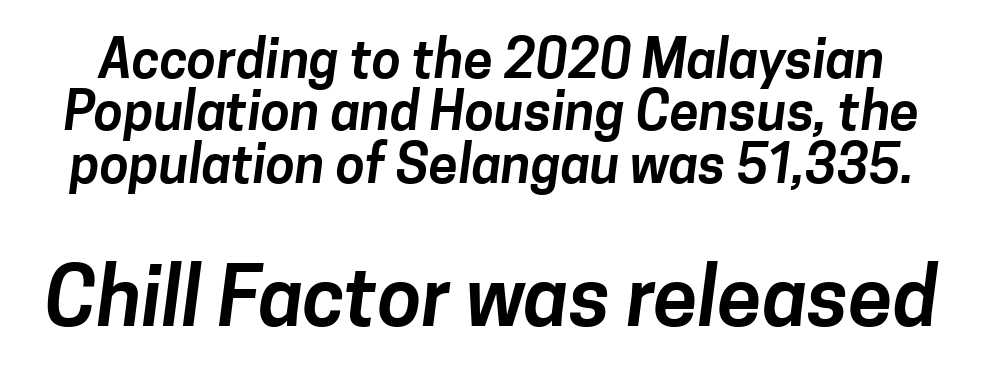
The image shows 80 px sans-serif type; set tight line spacing (0.99x), normal letter spacing, not underlined; the second (bottom) block is 1.51x larger; low stroke contrast and a medium x-height.
